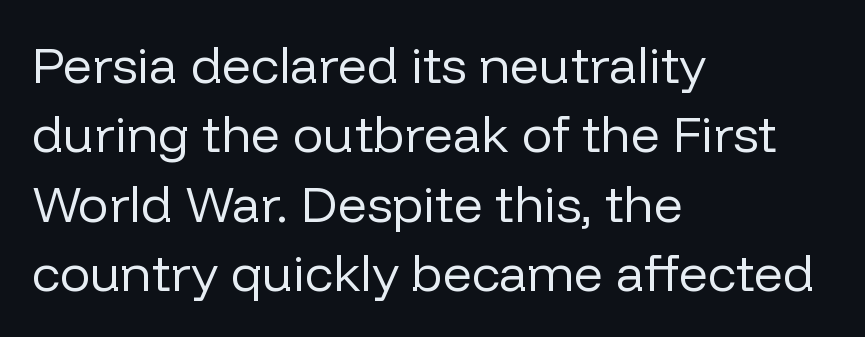
The image shows 51 px regular-weight sans-serif type, upright; set left-aligned, normal line spacing (1.36x), normal letter spacing, not underlined; low stroke contrast and a medium x-height.
